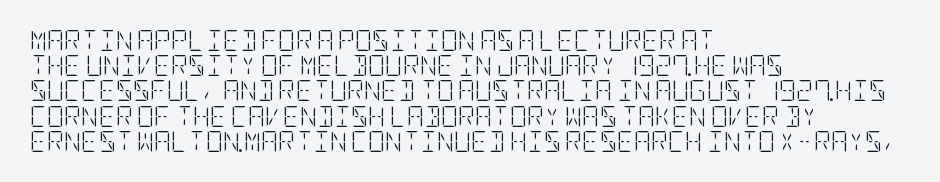
{"italic": "no", "bold": "no", "underline": "no", "align": "left", "line_spacing_ratio": 1.2, "letter_spacing": "normal", "letter_spacing_em": 0.0, "glyph_px": 21}
